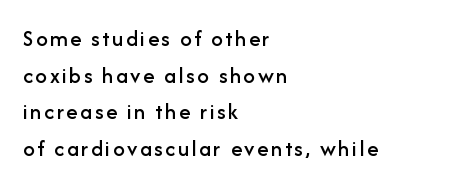
The image shows 23 px text type, upright; set left-aligned, normal line spacing (1.59x), not underlined.
